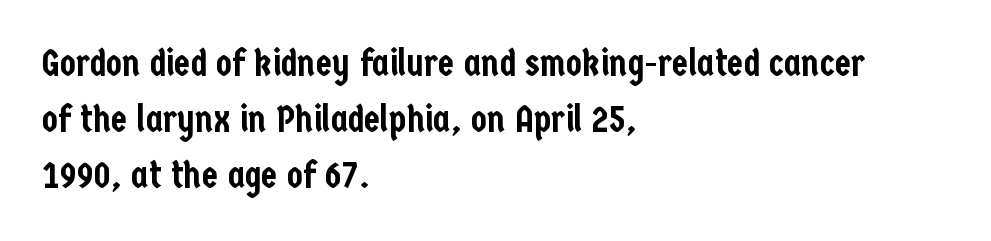
A roman cut, with each character standing at attention. Check under the words: just untouched page. Nope, no serifs anywhere on these letters. Whoever set this chose a conventional vertical rhythm. Short note: letters normally spaced.
